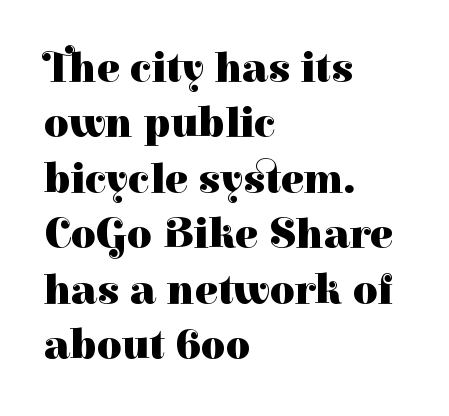
Q: Is the text bold? A: Yes.
Q: Is the text italic (slanted)? A: No, it is upright.
Q: Is the typeface a serif or a sans-serif typeface? A: Serif.
Q: Is the text underlined? A: No.
Q: How is the paragraph aligned? A: Left-aligned.
Q: Is the spacing between letters normal or unusually wide? A: Normal.
Q: Is the spacing between lines tight, normal or loose? A: Normal.
Q: Width (condensed, normal, or wide)? A: Normal.
Q: Stroke contrast? A: High.
Q: x-height? A: Medium.
Q: Monospaced? A: No.
